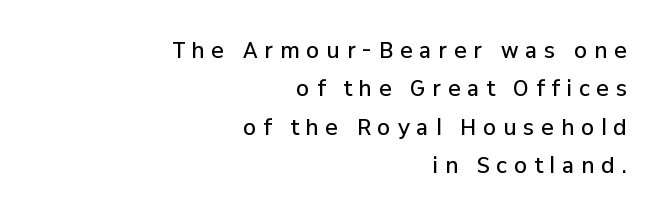
{"italic": "no", "bold": "semi", "underline": "no", "align": "right", "line_spacing_ratio": 1.83, "letter_spacing": "wide", "letter_spacing_em": 0.33, "glyph_px": 21}
